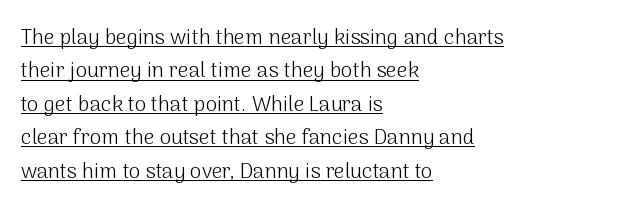
{"italic": "no", "bold": "no", "underline": "yes", "align": "left", "line_spacing": "normal", "line_spacing_ratio": 1.59, "letter_spacing": "normal", "letter_spacing_em": 0.0, "glyph_px": 21}
